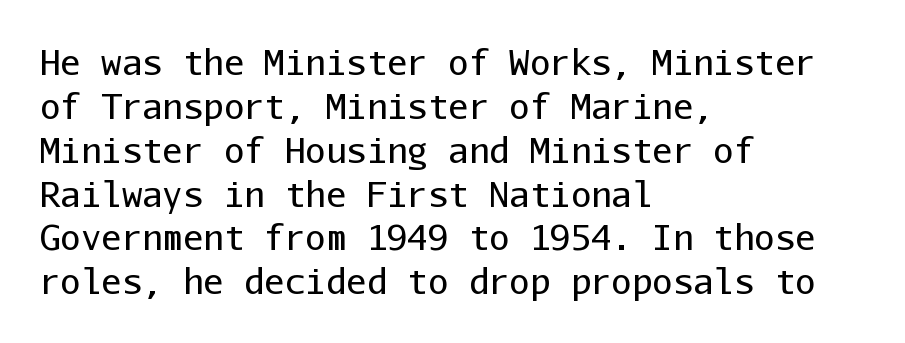
{"serif": "no", "italic": "no", "bold": "no", "weight": "regular", "width": "normal", "stroke_contrast": "low", "x_height": "medium", "monospaced": "yes", "underline": "no", "align": "left", "line_spacing": "normal", "line_spacing_ratio": 1.29, "letter_spacing": "normal", "letter_spacing_em": 0.0, "glyph_px": 34}
